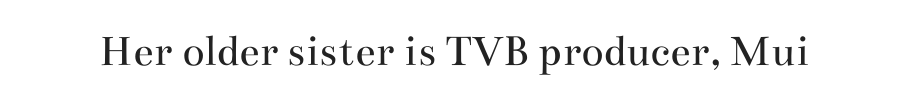
Q: Is the text bold? A: No.
Q: Is the text italic (slanted)? A: No, it is upright.
Q: Is the typeface a serif or a sans-serif typeface? A: Serif.
Q: Is the text underlined? A: No.
Q: Is the spacing between letters normal or unusually wide? A: Normal.
Q: Width (condensed, normal, or wide)? A: Wide.
Q: Stroke contrast? A: Medium.
Q: x-height? A: Small.
Q: Monospaced? A: No.
